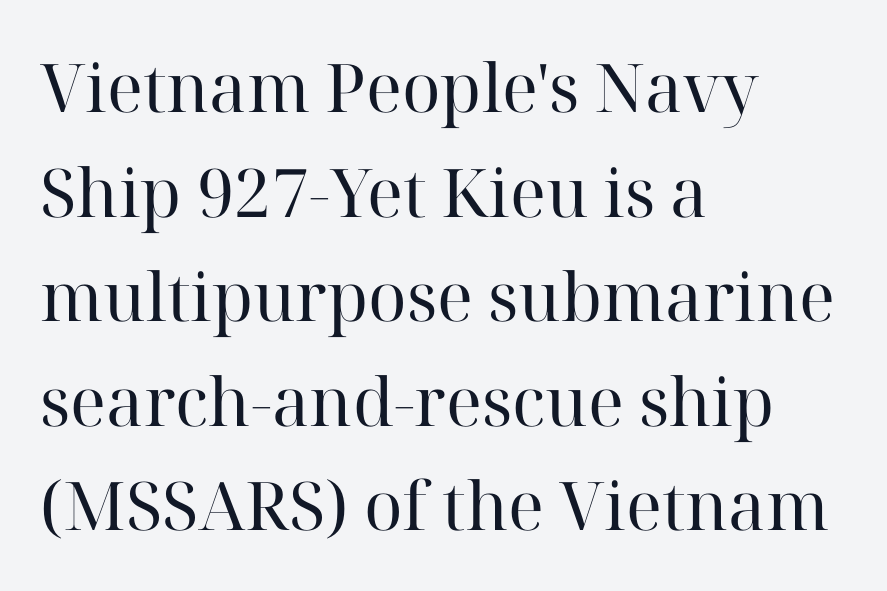
Q: Is the text bold? A: No.
Q: Is the text italic (slanted)? A: No, it is upright.
Q: Is the typeface a serif or a sans-serif typeface? A: Serif.
Q: Is the text underlined? A: No.
Q: How is the paragraph aligned? A: Left-aligned.
Q: Is the spacing between letters normal or unusually wide? A: Normal.
Q: Is the spacing between lines tight, normal or loose? A: Normal.
Q: Width (condensed, normal, or wide)? A: Normal.
Q: Stroke contrast? A: High.
Q: x-height? A: Medium.
Q: Monospaced? A: No.
